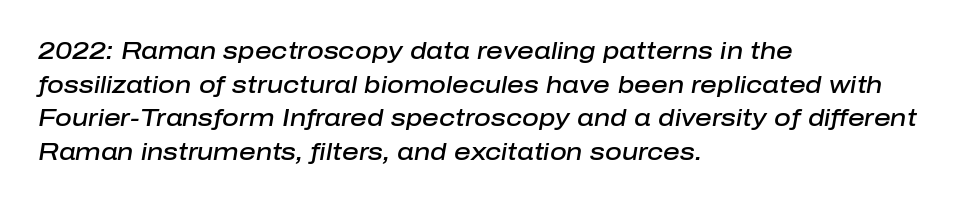
The lines in this sample share a left origin and differ only in where they stop. Regular leading. Is the letter spacing exaggerated? No — it looks like the ordinary default. It's the slanting kind of type. Look at the stroke-to-counter ratio: somewhat heavy, a semibold. Anything drawn beneath the words? Only blank space.
